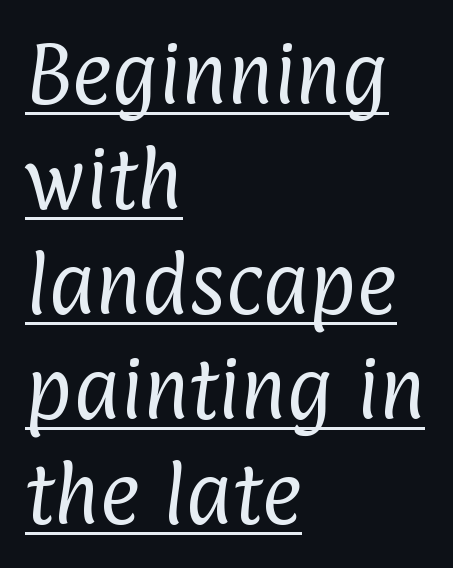
{"serif": "no", "bold": "no", "weight": "regular", "width": "condensed", "stroke_contrast": "low", "x_height": "medium", "monospaced": "no", "underline": "yes", "align": "left", "line_spacing": "normal", "line_spacing_ratio": 1.52, "letter_spacing": "normal", "letter_spacing_em": 0.0, "glyph_px": 69}
